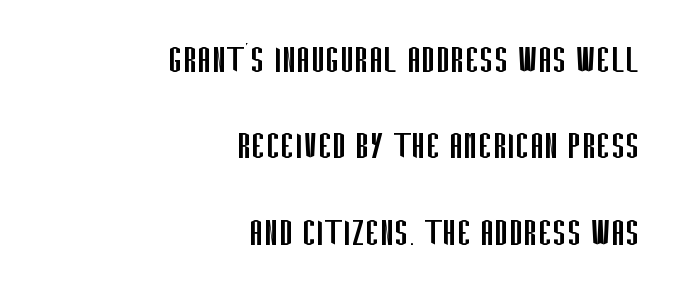
The image shows 43 px regular-weight, condensed sans-serif type, upright; set right-aligned, loose line spacing (2.01x), normal letter spacing, not underlined; low stroke contrast and a large x-height.
